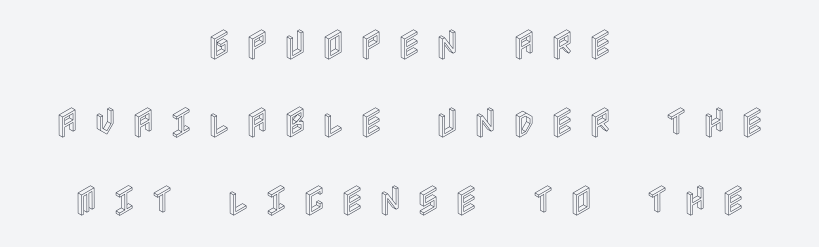
{"italic": "no", "width": "condensed", "x_height": "large", "underline": "no", "align": "center", "line_spacing": "loose", "line_spacing_ratio": 2.37, "letter_spacing": "wide", "letter_spacing_em": 0.42, "glyph_px": 33}
